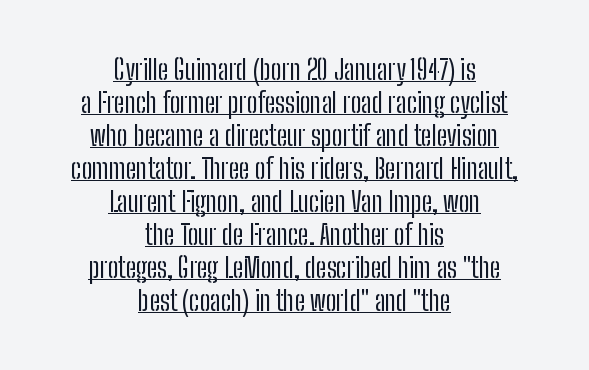
Is the stroke heavy? The answer is a plain regular-or-lighter. A baseline rule has been typeset under these characters. Horizontal alignment here is central, giving a formal, balanced look. Do the letters lean? They stand straight. Short note: letters normally spaced.
